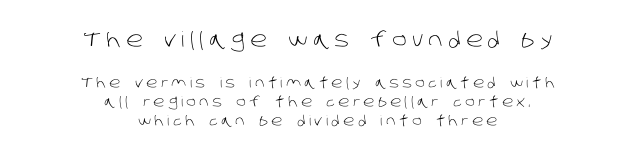
{"bold": "no", "underline": "no", "align": "center", "line_spacing": "normal", "line_spacing_ratio": 1.38, "letter_spacing": "wide", "letter_spacing_em": 0.25, "larger_block": "first", "size_ratio": 1.5, "glyph_px": 21}
